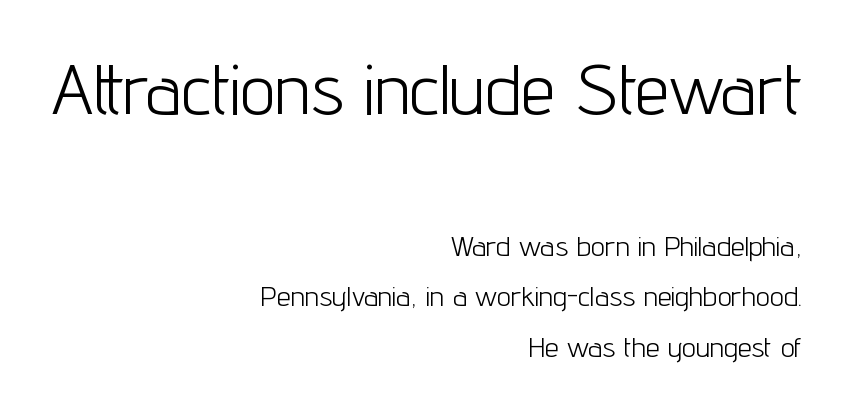
The image shows 70 px light, condensed sans-serif type, upright; set right-aligned, line spacing 1.81x, normal letter spacing, not underlined; the first (top) block is 2.5x larger; low stroke contrast and a medium x-height.
